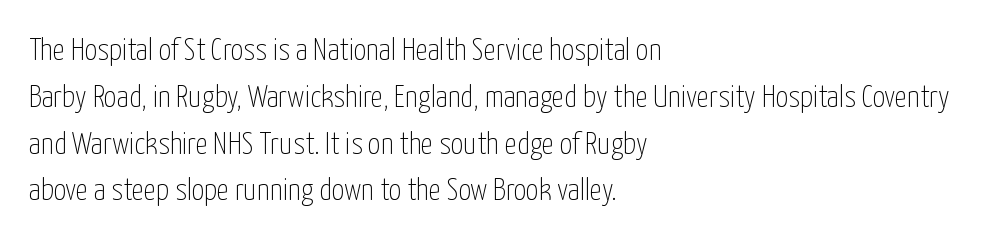
The image shows 31 px thin, condensed sans-serif type, upright; set left-aligned, normal line spacing (1.51x), normal letter spacing, not underlined; low stroke contrast and a medium x-height.
